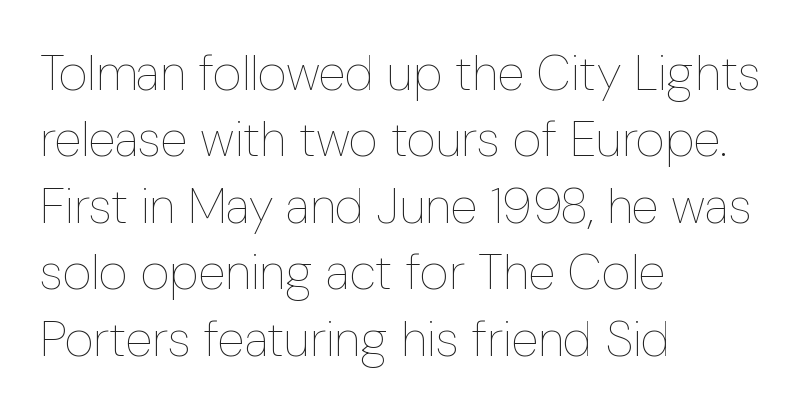
{"italic": "no", "bold": "no", "weight": "thin", "width": "condensed", "stroke_contrast": "low", "x_height": "medium", "monospaced": "no", "underline": "no", "align": "left", "line_spacing": "normal", "line_spacing_ratio": 1.33, "letter_spacing": "normal", "letter_spacing_em": 0.0, "glyph_px": 50}
